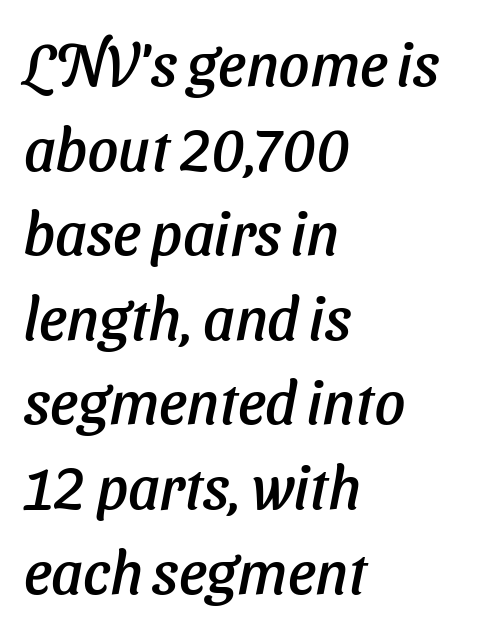
The image shows 60 px text type, italic (leaning right); set left-aligned, normal line spacing (1.41x), normal letter spacing, not underlined; low stroke contrast and a medium x-height.
